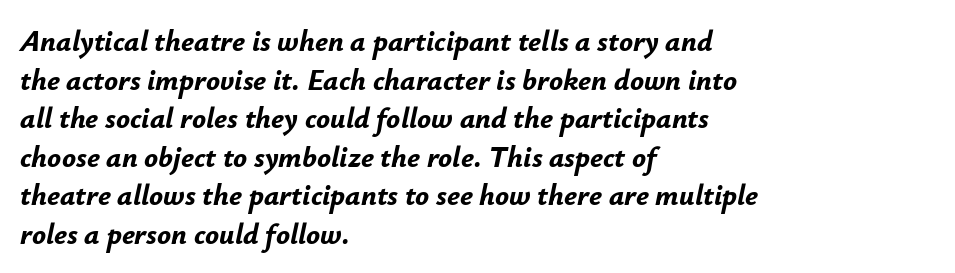
The image shows 29 px bold type, italic (leaning right); set left-aligned, normal line spacing (1.33x), normal letter spacing, not underlined; low stroke contrast and a small x-height.
